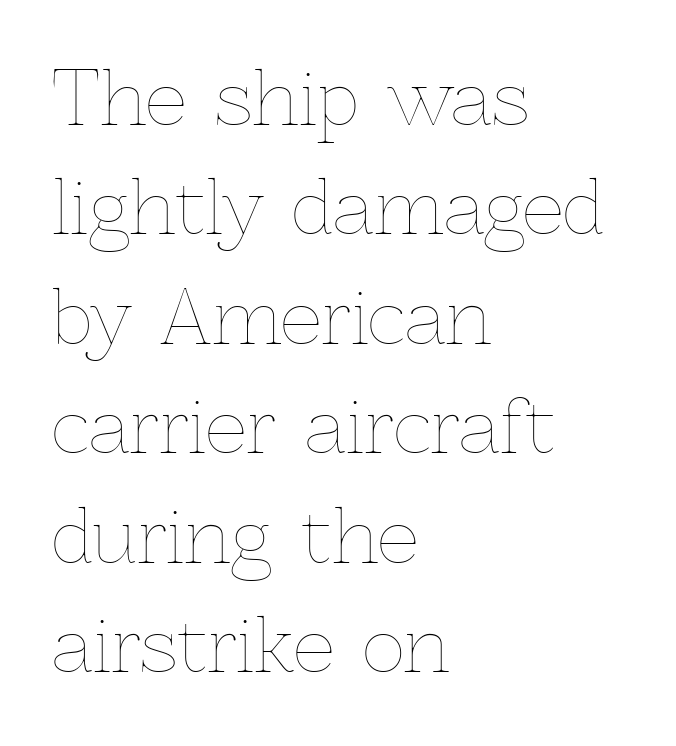
{"italic": "no", "bold": "no", "weight": "thin", "width": "normal", "x_height": "medium", "monospaced": "no", "underline": "no", "align": "left", "line_spacing": "normal", "line_spacing_ratio": 1.5, "letter_spacing": "normal", "letter_spacing_em": 0.0, "glyph_px": 73}
